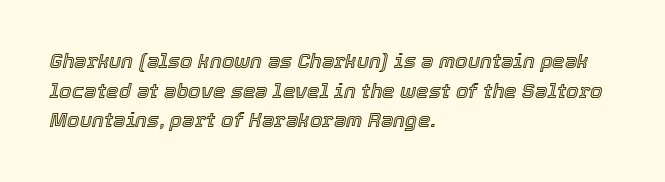
Plain, unruled lines of type. This sample keeps an unexceptional amount of space between lines. You can tell it's italic because the verticals aren't actually vertical. Caption: multi-line text, flush left, ragged right.
